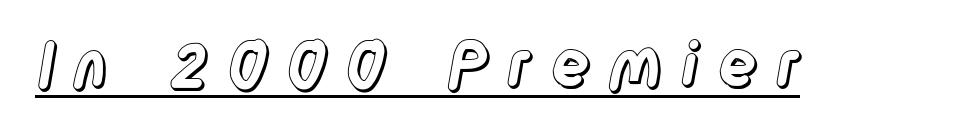
Q: Is the text italic (slanted)? A: Yes.
Q: Is the text underlined? A: Yes.
Q: Is the spacing between letters normal or unusually wide? A: Unusually wide.
Q: Width (condensed, normal, or wide)? A: Condensed.
Q: x-height? A: Large.
Q: Monospaced? A: No.
